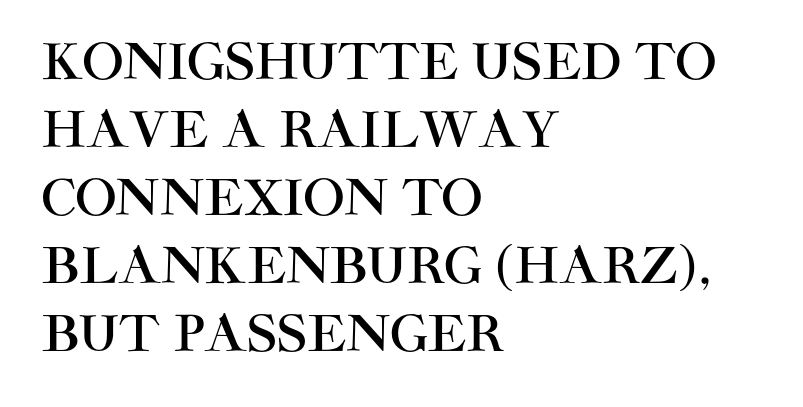
Q: Is the text italic (slanted)? A: No, it is upright.
Q: Is the typeface a serif or a sans-serif typeface? A: Sans-serif.
Q: Is the text underlined? A: No.
Q: How is the paragraph aligned? A: Left-aligned.
Q: Is the spacing between letters normal or unusually wide? A: Normal.
Q: Is the spacing between lines tight, normal or loose? A: Normal.
Q: Width (condensed, normal, or wide)? A: Normal.
Q: Stroke contrast? A: High.
Q: x-height? A: Large.
Q: Monospaced? A: No.
